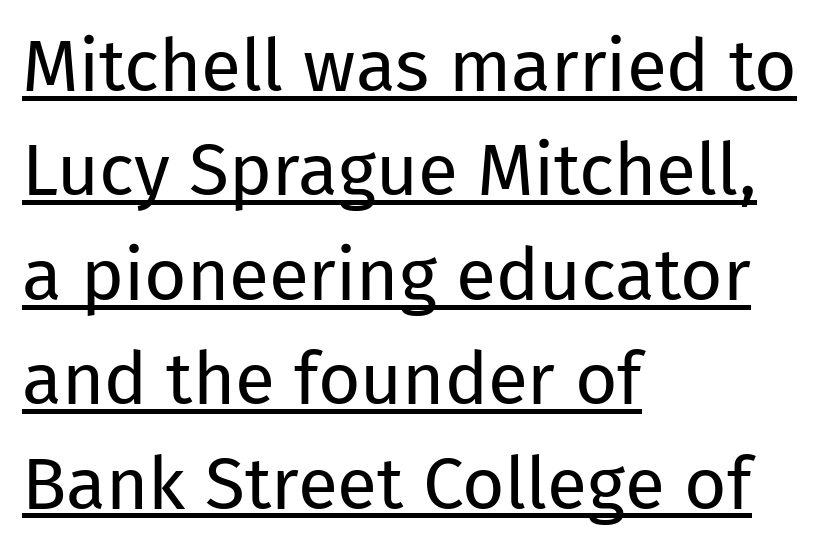
The image shows 73 px regular-weight sans-serif type, upright; set left-aligned, normal line spacing (1.43x), normal letter spacing, underlined; low stroke contrast and a medium x-height.
